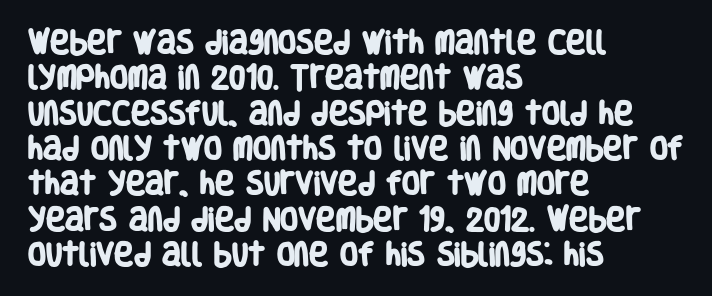
Q: Is the text bold? A: Yes.
Q: Is the text underlined? A: No.
Q: How is the paragraph aligned? A: Left-aligned.
Q: Is the spacing between letters normal or unusually wide? A: Normal.
Q: Is the spacing between lines tight, normal or loose? A: Normal.
